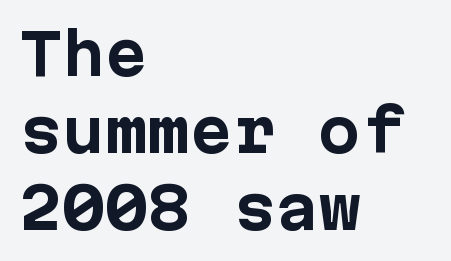
Left-aligned paragraph, ragged on the right. You can tell from the bare stems that sans-serif type was used. Is the type bold? Yes — the strokes are clearly thick and heavy. Ordinary non-slanted type is in use.
